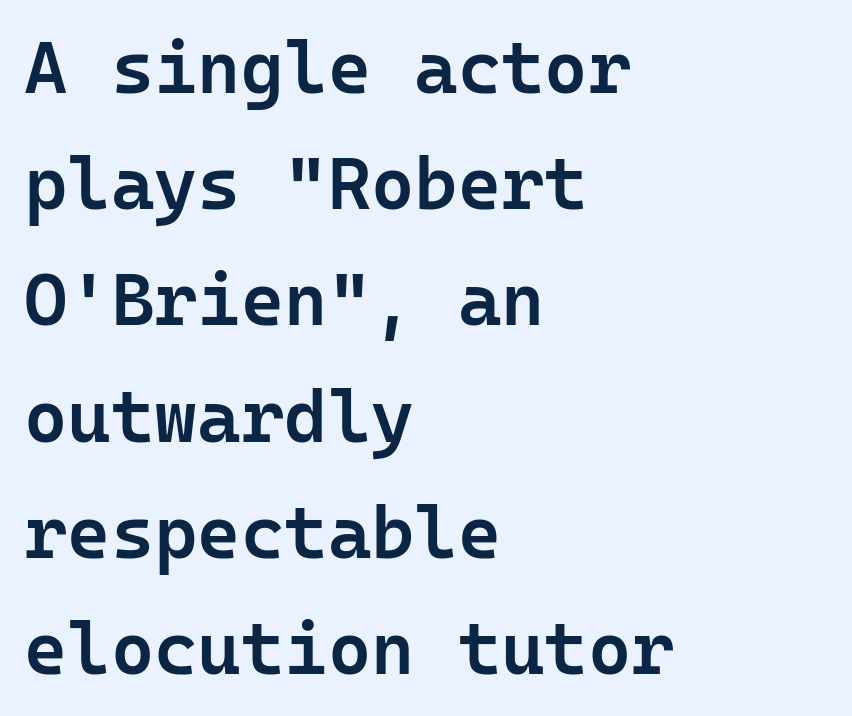
The image shows 74 px semibold sans-serif type, upright, monospaced; set left-aligned, normal line spacing (1.57x), normal letter spacing, not underlined; low stroke contrast and a medium x-height.
